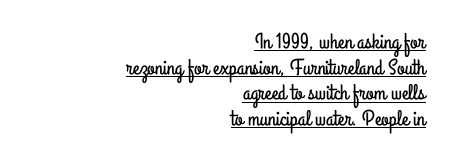
Horizontal alignment here is rightward, an uncommon choice for prose. Quick note: underline on. These lines keep a tight, regular rhythm from letter to letter. The lettering holds an erect, upright posture throughout.
